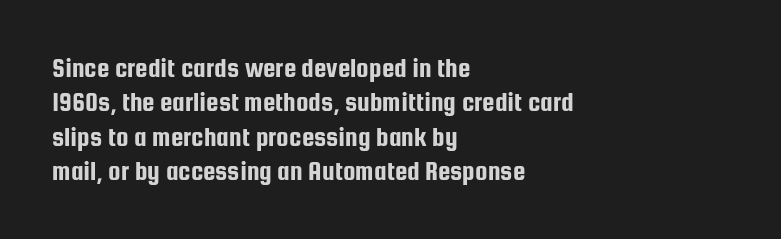
The image shows 28 px condensed sans-serif type, upright; set left-aligned, line spacing 1.23x, normal letter spacing, not underlined; low stroke contrast and a medium x-height.
